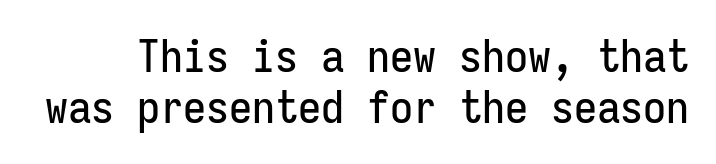
Think of a typewriter: that constant character pitch is what you see here. The lines are packed closely together with very little leading. The axis of the letterforms is exactly vertical. The passage shown is not underscored anywhere.
